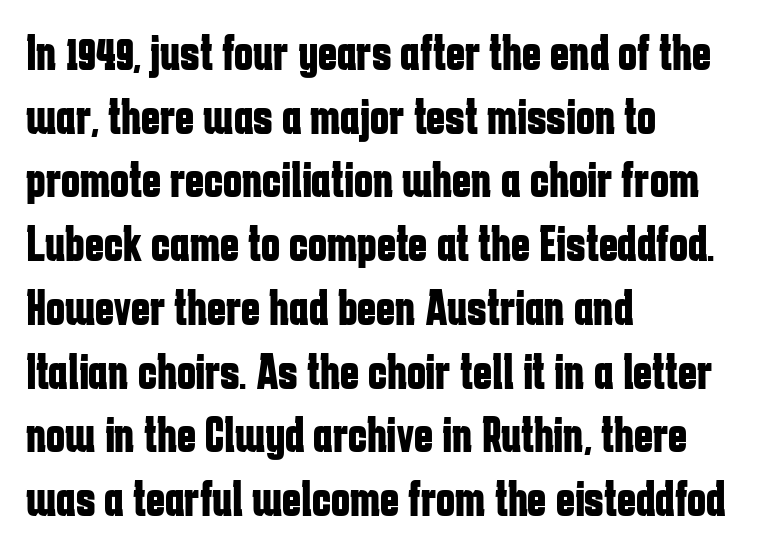
Regarding leading, the lines here are spaced in the standard way. This is sans-serif lettering, the kind often seen on screens and signage. Each row of text sits above clean, open space. A roman cut, with each character standing at attention. Varying glyph widths throughout — classic text-font behaviour. Does the weight exceed regular? Yes, all the way to bold.
